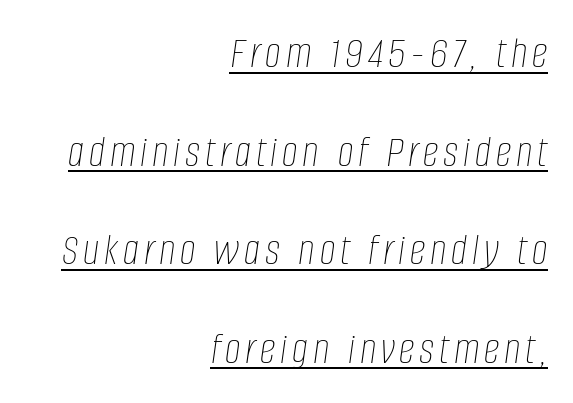
{"italic": "yes", "lean": "right", "slant_degrees": 8, "bold": "no", "weight": "thin", "width": "condensed", "stroke_contrast": "low", "x_height": "large", "monospaced": "no", "underline": "yes", "align": "right", "line_spacing": "loose", "line_spacing_ratio": 2.19, "glyph_px": 45}
